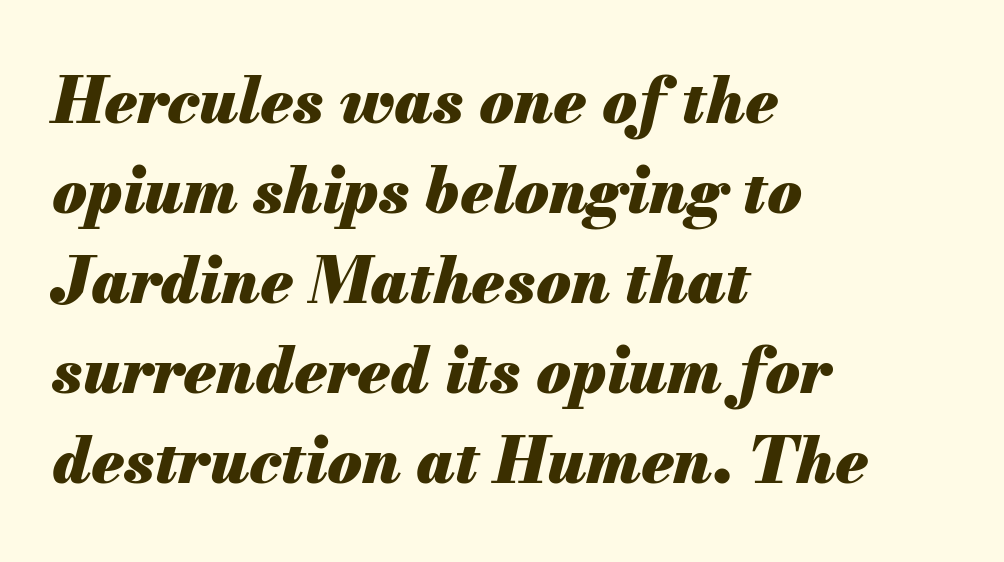
Q: Is the text bold? A: Yes.
Q: Is the text italic (slanted)? A: Yes, it leans right by about 13 degrees.
Q: Is the text underlined? A: No.
Q: How is the paragraph aligned? A: Left-aligned.
Q: Is the spacing between letters normal or unusually wide? A: Normal.
Q: Is the spacing between lines tight, normal or loose? A: Normal.
Q: Width (condensed, normal, or wide)? A: Normal.
Q: Stroke contrast? A: Medium.
Q: x-height? A: Small.
Q: Monospaced? A: No.
